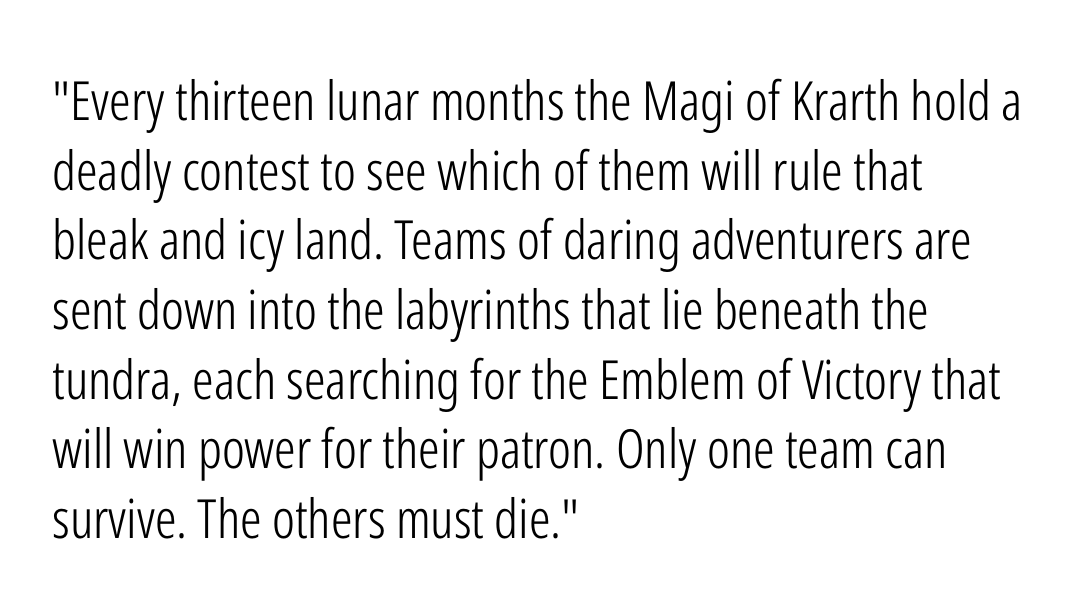
{"serif": "no", "italic": "no", "bold": "no", "weight": "light", "width": "condensed", "stroke_contrast": "low", "x_height": "medium", "monospaced": "no", "underline": "no", "align": "left", "line_spacing": "normal", "line_spacing_ratio": 1.29, "letter_spacing": "normal", "letter_spacing_em": 0.0, "glyph_px": 54}
